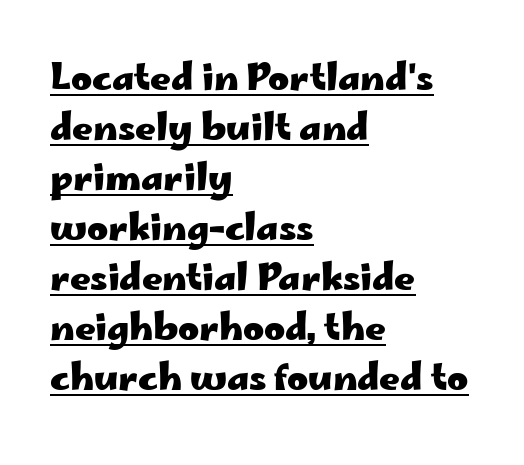
{"serif": "no", "italic": "no", "bold": "yes", "weight": "heavy", "width": "wide", "stroke_contrast": "low", "x_height": "small", "monospaced": "no", "underline": "yes", "align": "left", "line_spacing": "normal", "line_spacing_ratio": 1.39, "letter_spacing": "normal", "letter_spacing_em": 0.0, "glyph_px": 36}
